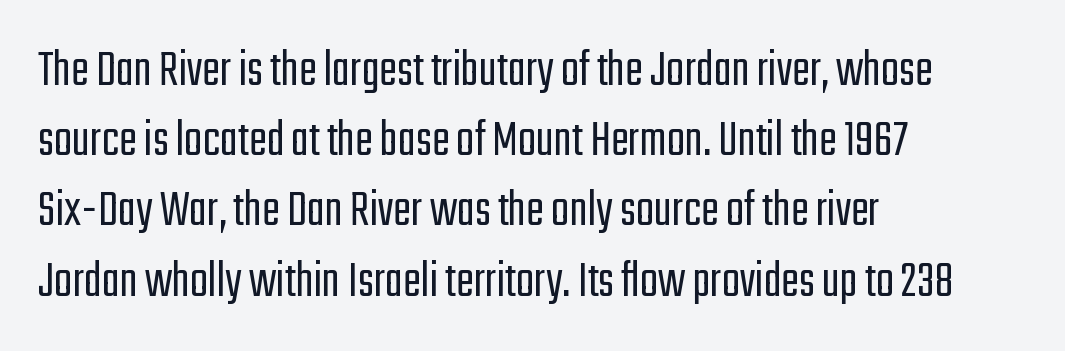
You could not count columns in this text — the font is proportionally spaced. No italicization has been applied; the sample stays upright. Each word holds together tightly as a unit, with standard inter-letter gaps. This rendering employs a face without finishing strokes, i.e., a sans-serif. The font sits on the lighter half of the weight spectrum, regular included. This block has exactly the height ordinary leading produces.
